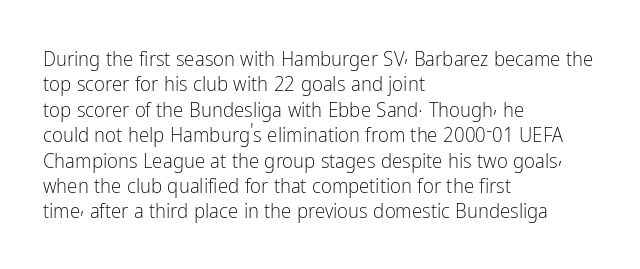
{"italic": "no", "bold": "no", "underline": "no", "align": "left", "line_spacing_ratio": 1.21, "letter_spacing": "normal", "letter_spacing_em": 0.0, "glyph_px": 21}
